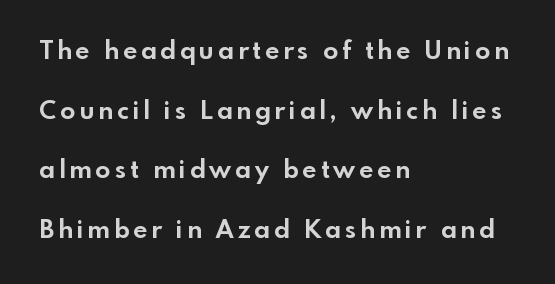
{"italic": "no", "bold": "yes", "underline": "no", "align": "left", "line_spacing": "loose", "line_spacing_ratio": 2.39, "glyph_px": 25}
